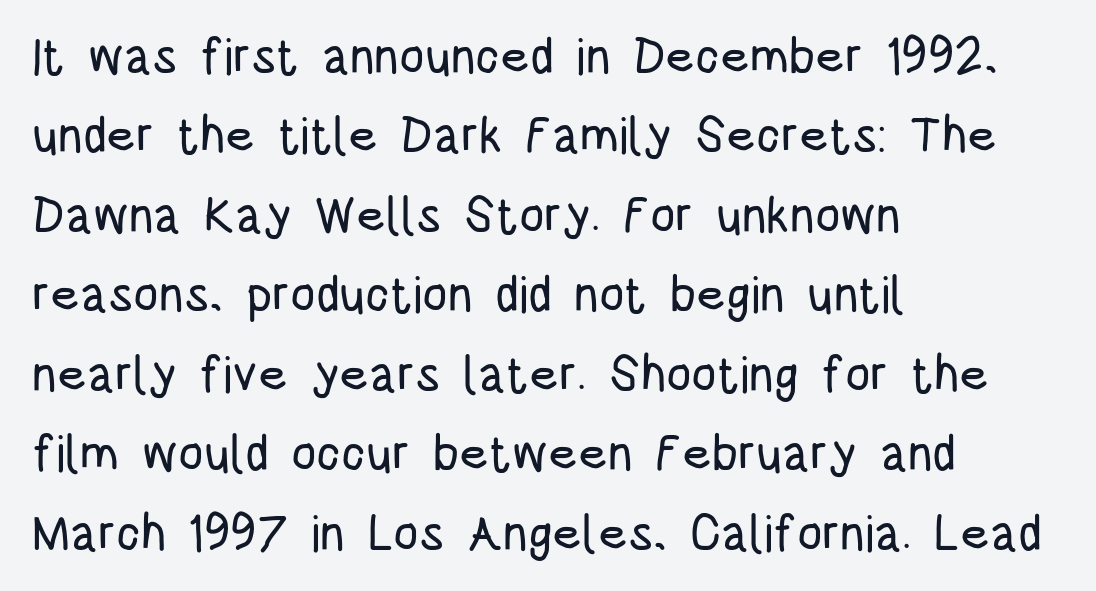
The image shows 50 px condensed sans-serif type, upright; set left-aligned, normal line spacing (1.59x), normal letter spacing, not underlined; low stroke contrast and a large x-height.
